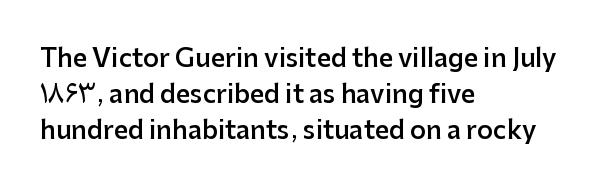
The image shows 25 px text type, upright; set left-aligned, normal line spacing (1.45x), normal letter spacing, not underlined.
